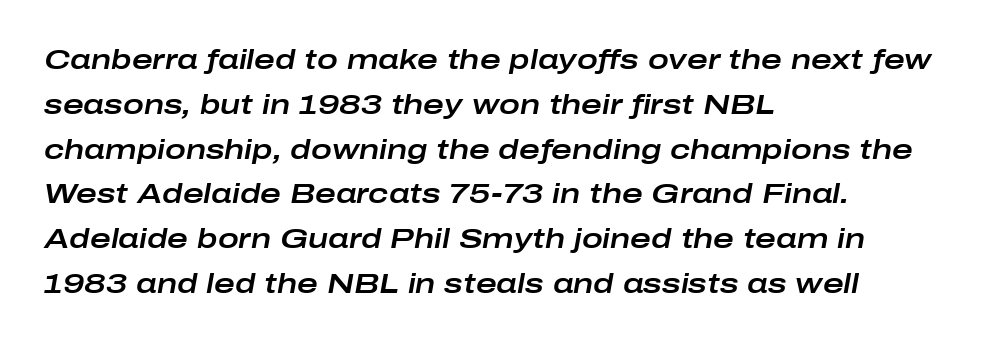
Q: Is the text italic (slanted)? A: Yes, it leans right by about 10 degrees.
Q: Is the text underlined? A: No.
Q: How is the paragraph aligned? A: Left-aligned.
Q: Is the spacing between letters normal or unusually wide? A: Normal.
Q: Is the spacing between lines tight, normal or loose? A: Normal.
Q: Width (condensed, normal, or wide)? A: Wide.
Q: Stroke contrast? A: Low.
Q: x-height? A: Medium.
Q: Monospaced? A: No.
